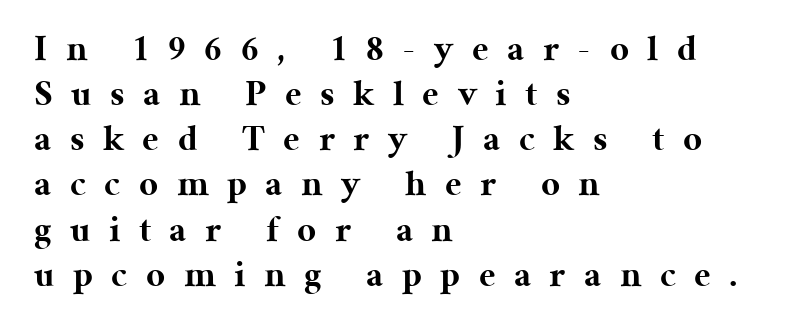
Check where the strokes stop: tiny serifs finish them off. A student would call this left alignment; a typographer would say flush left, rag right. Honestly, there is no underline to notice here at all. If you drew a line through each stem, it would be perfectly vertical. The letters advance in unequal steps, a hallmark of proportional type.
